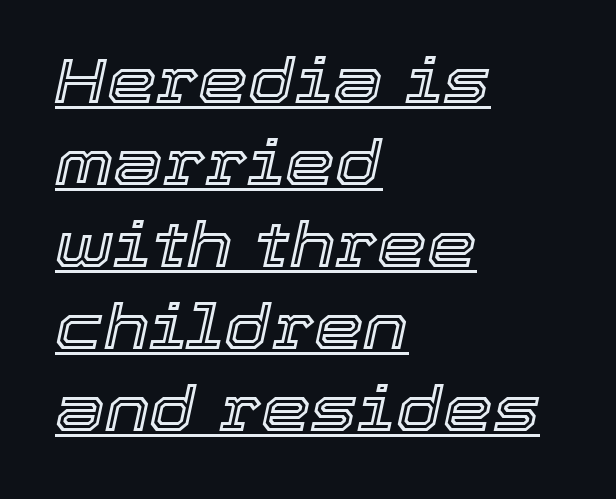
Q: Is the text italic (slanted)? A: Yes, it leans right by about 12 degrees.
Q: Is the text underlined? A: Yes.
Q: How is the paragraph aligned? A: Left-aligned.
Q: Is the spacing between letters normal or unusually wide? A: Normal.
Q: Is the spacing between lines tight, normal or loose? A: Normal.
Q: Width (condensed, normal, or wide)? A: Normal.
Q: x-height? A: Medium.
Q: Monospaced? A: No.
